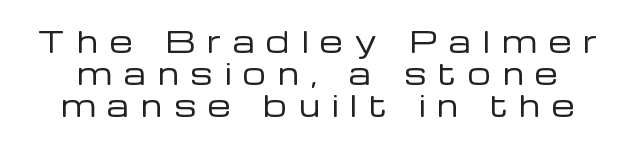
Examine the stroke ends and you'll find no serifs. Note the varied advance widths — an 'i' is clearly narrower than an 'm'. Think standard paragraph weight, or any step lighter than that. Underline: absent. Inter-character spacing is expanded well beyond the font's built-in metrics. How would I describe the line gaps? Narrow and economical.
